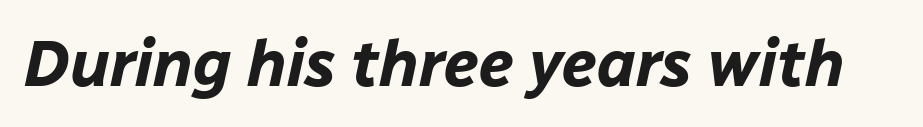
{"italic": "yes", "lean": "right", "slant_degrees": 12, "bold": "yes", "weight": "bold", "width": "normal", "stroke_contrast": "low", "x_height": "medium", "monospaced": "no", "underline": "no", "letter_spacing": "normal", "letter_spacing_em": 0.0, "glyph_px": 65}
